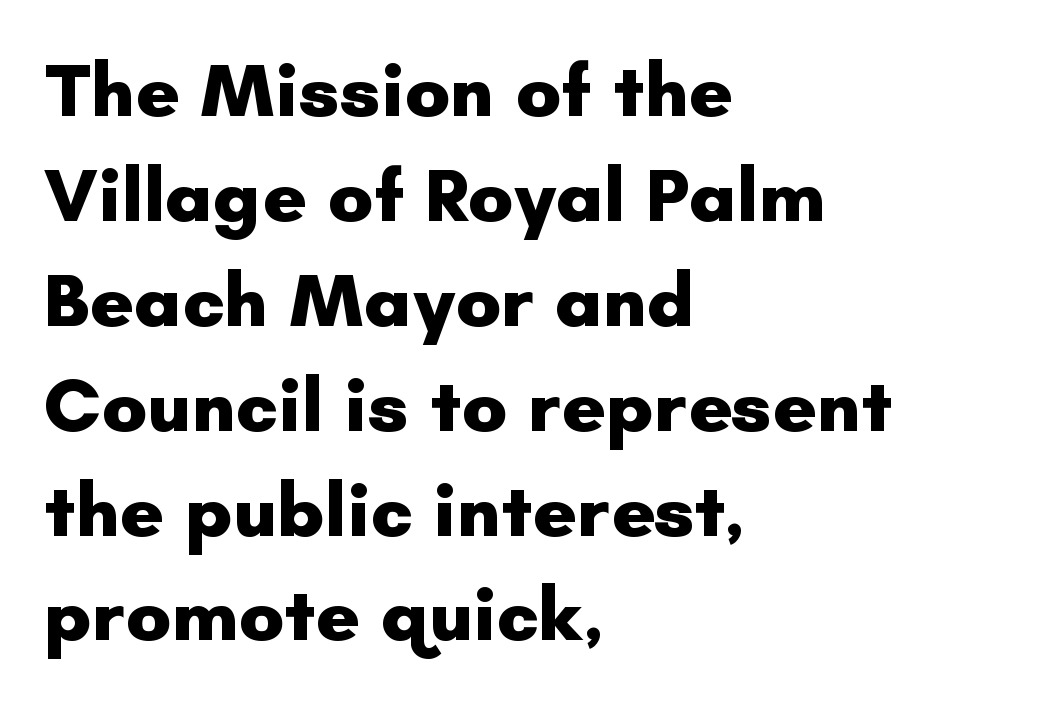
The image shows 76 px heavy sans-serif type, upright; set left-aligned, normal line spacing (1.38x), normal letter spacing, not underlined; low stroke contrast and a small x-height.
